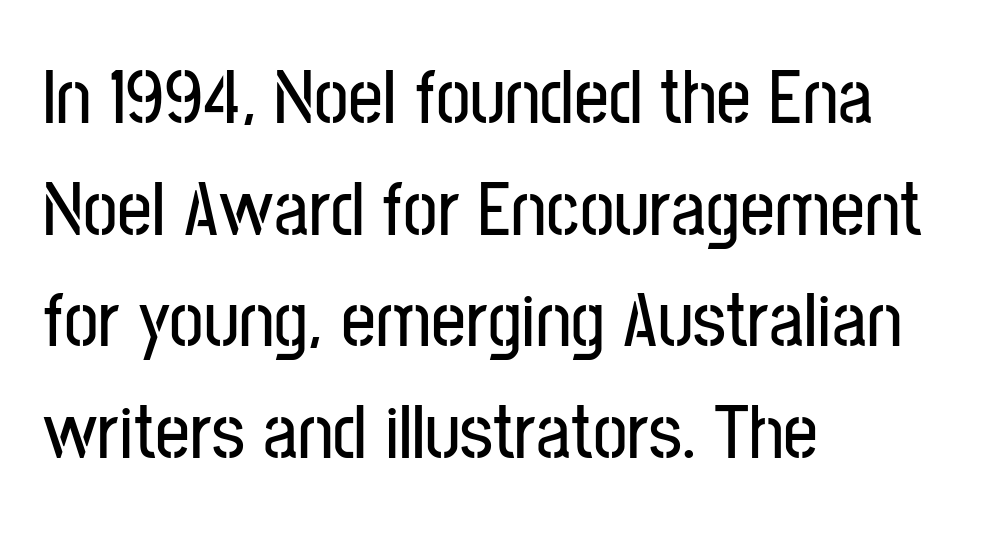
Q: Is the text italic (slanted)? A: No, it is upright.
Q: Is the typeface a serif or a sans-serif typeface? A: Sans-serif.
Q: Is the text underlined? A: No.
Q: How is the paragraph aligned? A: Left-aligned.
Q: Is the spacing between letters normal or unusually wide? A: Normal.
Q: Is the spacing between lines tight, normal or loose? A: Normal.
Q: Width (condensed, normal, or wide)? A: Condensed.
Q: Stroke contrast? A: Low.
Q: x-height? A: Medium.
Q: Monospaced? A: No.
